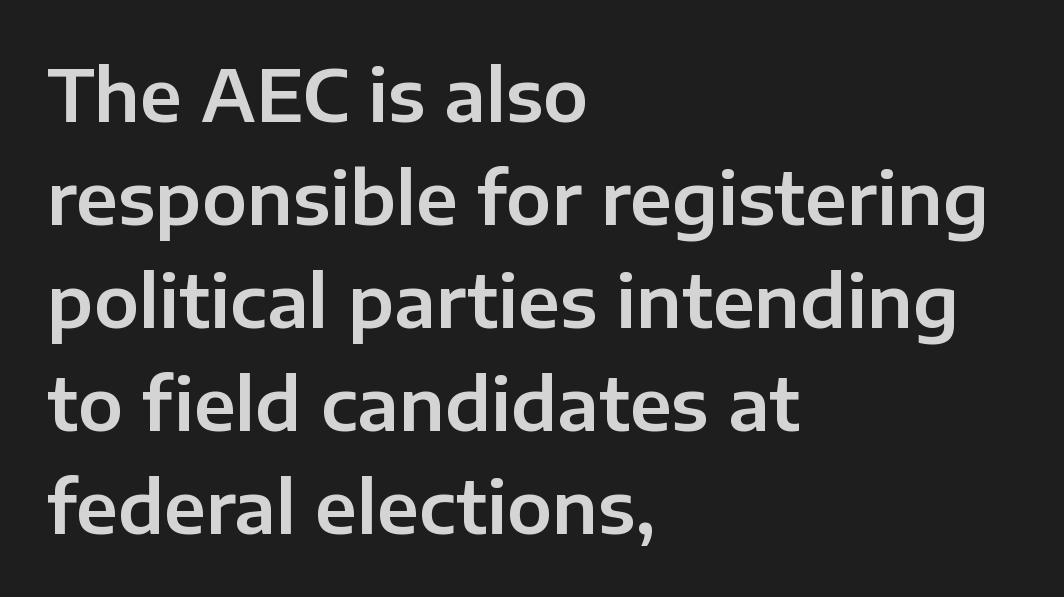
The image shows 72 px sans-serif type, upright; set left-aligned, normal line spacing (1.43x), normal letter spacing, not underlined; low stroke contrast and a medium x-height.
